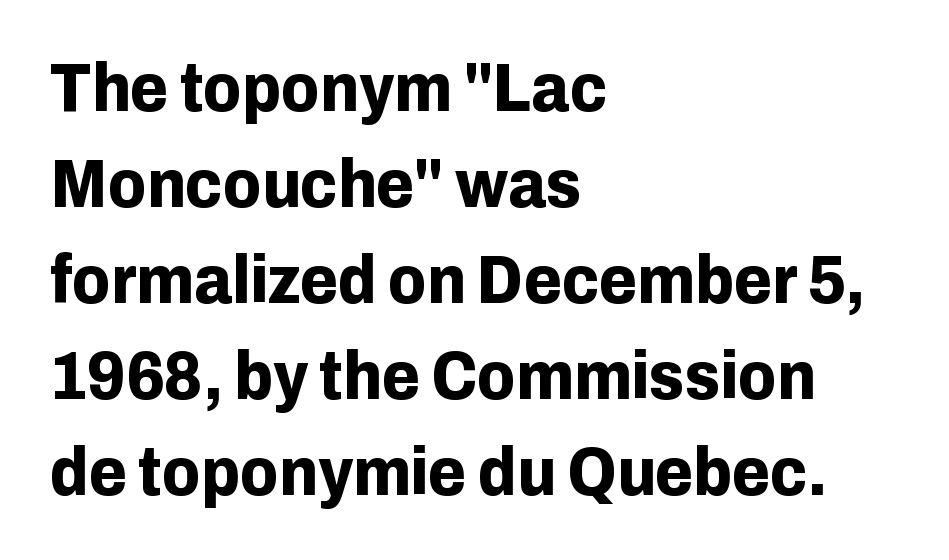
The image shows 69 px bold sans-serif type, upright; set left-aligned, normal line spacing (1.39x), normal letter spacing, not underlined; low stroke contrast and a medium x-height.
